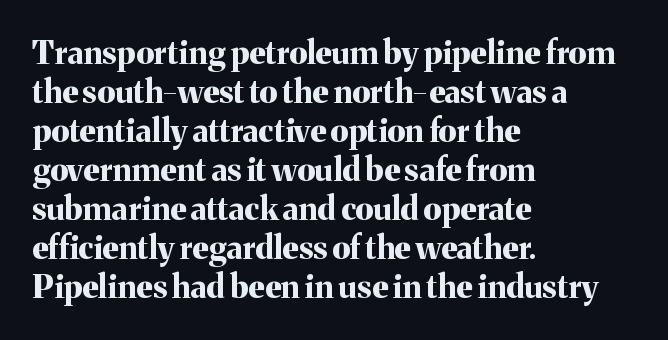
The image shows 32 px bold serif type, upright; set left-aligned, line spacing 1.22x, normal letter spacing, not underlined; medium stroke contrast and a medium x-height.
